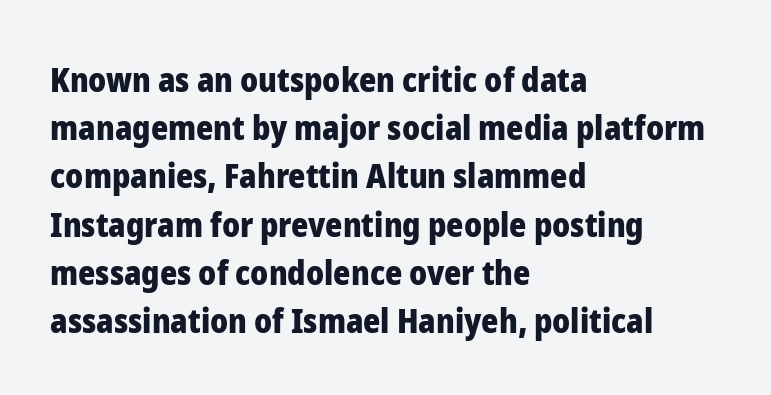
Students, note that the glyphs here touch the page at normal intervals. Unlike italic type, these characters show no tilt at all. Is this a fixed-width face? No — the glyphs have proportional, varying widths. The typeface chosen for these lines omits serifs.
